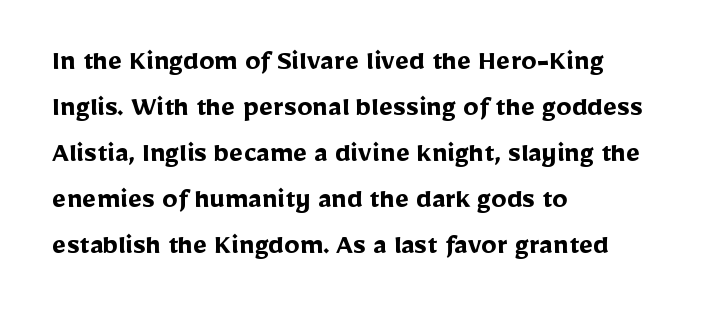
Q: Is the text bold? A: Yes.
Q: Is the text italic (slanted)? A: No, it is upright.
Q: Is the typeface a serif or a sans-serif typeface? A: Sans-serif.
Q: Is the text underlined? A: No.
Q: How is the paragraph aligned? A: Left-aligned.
Q: Is the spacing between letters normal or unusually wide? A: Normal.
Q: Is the spacing between lines tight, normal or loose? A: Normal.
Q: Width (condensed, normal, or wide)? A: Normal.
Q: Stroke contrast? A: Low.
Q: x-height? A: Medium.
Q: Monospaced? A: No.
